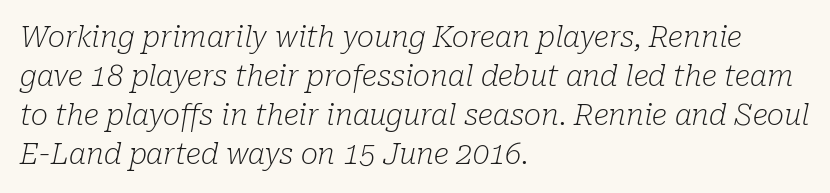
You can tell it's italic because the verticals aren't actually vertical. Summary of weight: not heavy and not bold. The designer went with a serif here, giving each stem small feet. No extra tracking has been applied to these lines. Evenly set lines give the paragraph a standard silhouette. The letters advance in unequal steps, a hallmark of proportional type.
